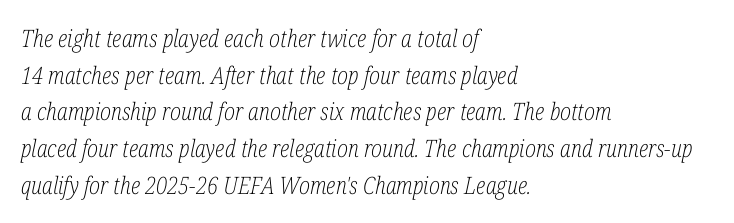
Q: Is the text bold? A: No.
Q: Is the text italic (slanted)? A: Yes, it leans right by about 12 degrees.
Q: Is the text underlined? A: No.
Q: How is the paragraph aligned? A: Left-aligned.
Q: Is the spacing between letters normal or unusually wide? A: Normal.
Q: Is the spacing between lines tight, normal or loose? A: Normal.
